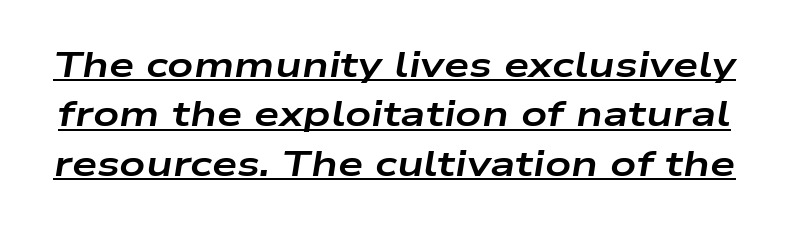
{"italic": "yes", "lean": "right", "slant_degrees": 9, "bold": "yes", "weight": "bold", "width": "wide", "stroke_contrast": "low", "x_height": "medium", "monospaced": "no", "underline": "yes", "line_spacing": "normal", "line_spacing_ratio": 1.37, "letter_spacing": "normal", "letter_spacing_em": 0.0, "glyph_px": 36}
